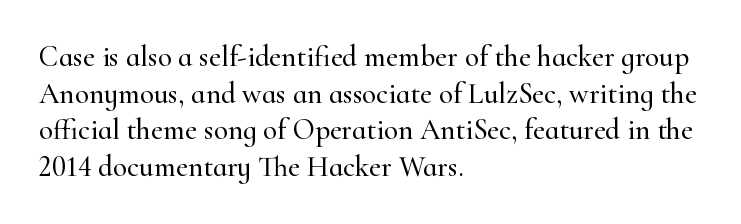
Compared with a centered layout, this one pins lines to the left instead. Proportional: the letters do not fall into vertical columns. Spacing between characters is what you'd get straight out of the box. The type family on display is of the serif kind. The specimen reads as upright at a glance.
